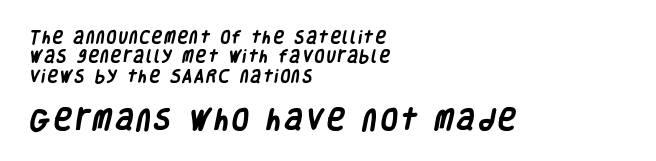
{"bold": "yes", "underline": "no", "align": "left", "line_spacing": "normal", "line_spacing_ratio": 1.38, "larger_block": "second", "size_ratio": 1.71, "glyph_px": 24}
